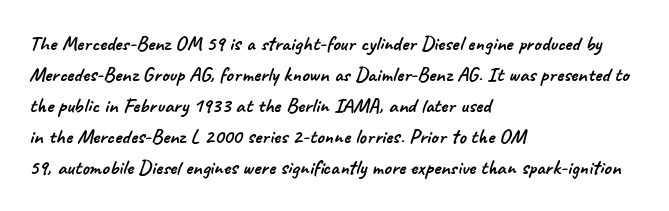
Q: Is the text underlined? A: No.
Q: How is the paragraph aligned? A: Left-aligned.
Q: Is the spacing between letters normal or unusually wide? A: Normal.
Q: Is the spacing between lines tight, normal or loose? A: Normal.
